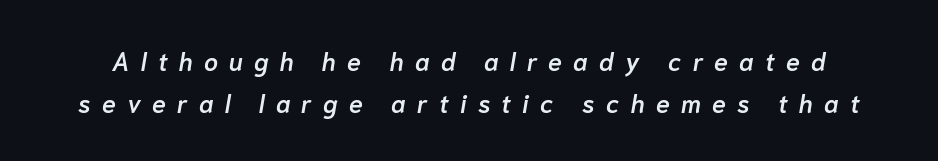
{"italic": "yes", "lean": "right", "slant_degrees": 10, "bold": "semi", "underline": "no", "line_spacing": "normal", "line_spacing_ratio": 1.68, "letter_spacing": "wide", "letter_spacing_em": 0.45, "glyph_px": 25}
